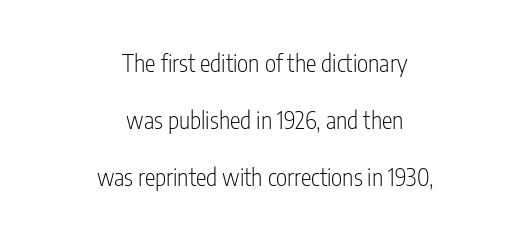
Q: Is the text bold? A: No.
Q: Is the text italic (slanted)? A: No, it is upright.
Q: Is the text underlined? A: No.
Q: How is the paragraph aligned? A: Centered.
Q: Is the spacing between letters normal or unusually wide? A: Normal.
Q: Is the spacing between lines tight, normal or loose? A: Loose.
